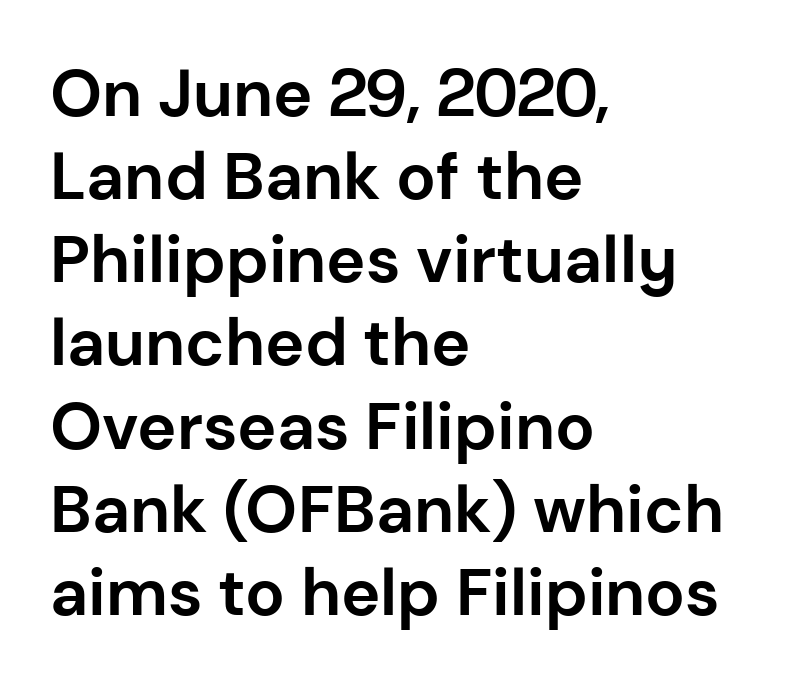
{"serif": "no", "italic": "no", "bold": "yes", "weight": "bold", "width": "normal", "stroke_contrast": "low", "x_height": "medium", "monospaced": "no", "underline": "no", "align": "left", "line_spacing": "normal", "line_spacing_ratio": 1.26, "letter_spacing": "normal", "letter_spacing_em": 0.0, "glyph_px": 66}
